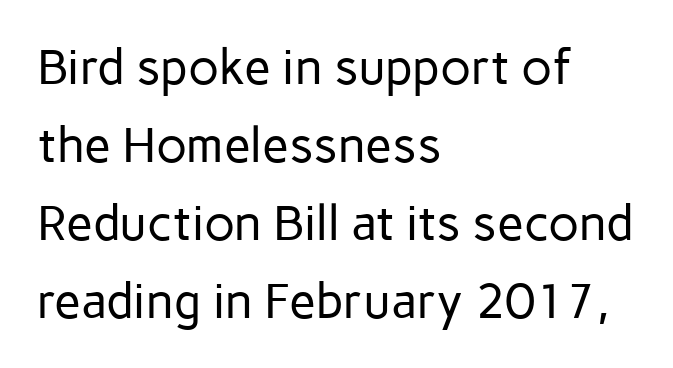
Think standard paragraph weight, or any step lighter than that. The space directly below the letters is spotless. Spacing verdict: proportional, widths tailored to each character. If you drew a line through each stem, it would be perfectly vertical.
